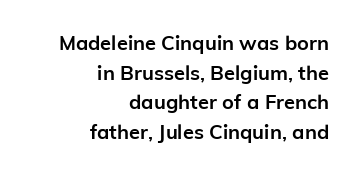
The image shows 20 px bold type, upright; set right-aligned, normal line spacing (1.48x), normal letter spacing, not underlined.
